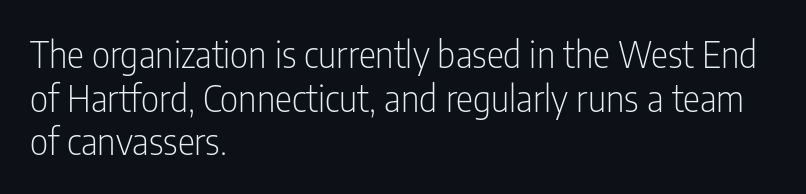
{"serif": "no", "italic": "no", "bold": "no", "weight": "light", "width": "condensed", "stroke_contrast": "low", "x_height": "medium", "monospaced": "no", "underline": "no", "align": "left", "line_spacing_ratio": 1.21, "letter_spacing": "normal", "letter_spacing_em": 0.0, "glyph_px": 36}
